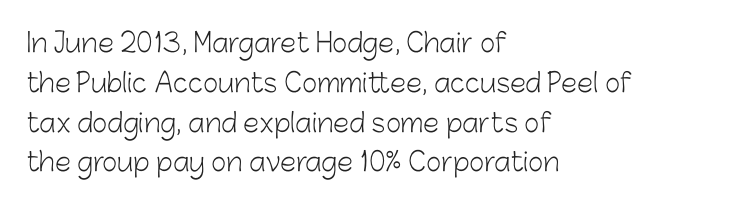
{"italic": "no", "bold": "no", "underline": "no", "align": "left", "line_spacing": "normal", "line_spacing_ratio": 1.53, "letter_spacing": "normal", "letter_spacing_em": 0.0, "glyph_px": 26}
